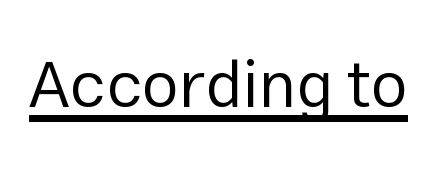
{"serif": "no", "italic": "no", "bold": "no", "weight": "regular", "width": "normal", "stroke_contrast": "low", "x_height": "medium", "monospaced": "no", "underline": "yes", "letter_spacing": "normal", "letter_spacing_em": 0.0, "glyph_px": 66}
